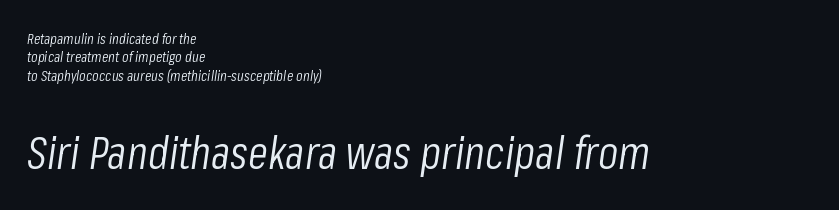
The paragraph shown leans on its left margin. You could not count columns in this text — the font is proportionally spaced. A typesetter would mark this as italic. Each row of text sits above clean, open space.
